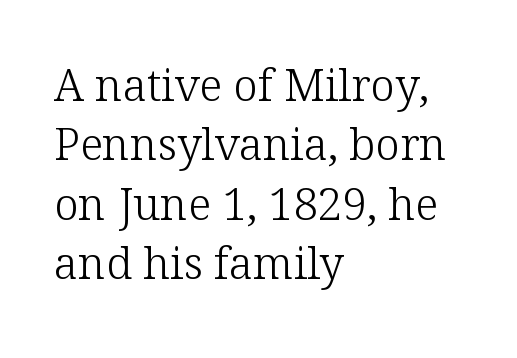
{"serif": "yes", "italic": "no", "bold": "no", "weight": "light", "width": "normal", "stroke_contrast": "low", "x_height": "medium", "monospaced": "no", "underline": "no", "align": "left", "line_spacing": "normal", "line_spacing_ratio": 1.35, "letter_spacing": "normal", "letter_spacing_em": 0.0, "glyph_px": 44}
